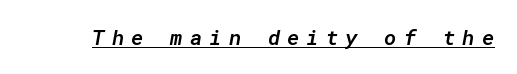
The image shows 21 px text type, italic (leaning right); set unusually wide letter spacing (+0.34 em), underlined.
